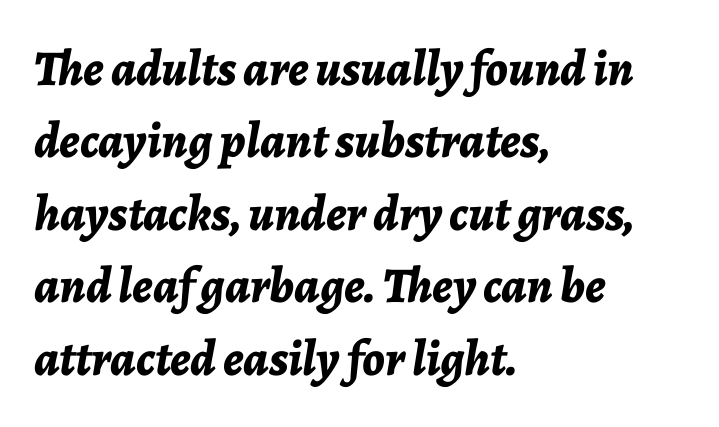
{"italic": "yes", "lean": "right", "slant_degrees": 7, "bold": "yes", "weight": "bold", "width": "normal", "stroke_contrast": "low", "x_height": "medium", "monospaced": "no", "underline": "no", "align": "left", "line_spacing": "normal", "line_spacing_ratio": 1.45, "letter_spacing": "normal", "letter_spacing_em": 0.0, "glyph_px": 50}
